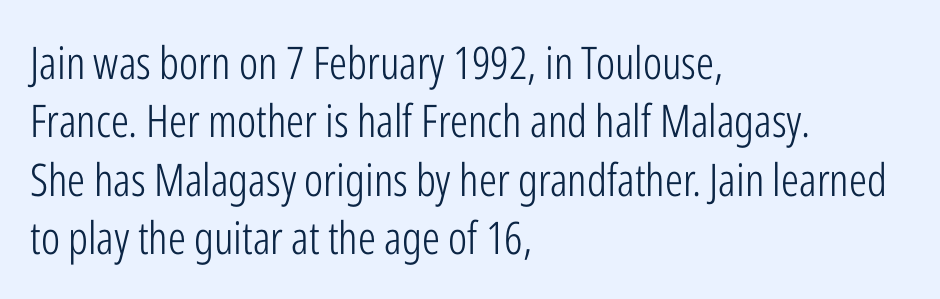
{"serif": "no", "italic": "no", "bold": "no", "weight": "light", "width": "condensed", "stroke_contrast": "low", "x_height": "medium", "monospaced": "no", "underline": "no", "align": "left", "line_spacing": "normal", "line_spacing_ratio": 1.3, "letter_spacing": "normal", "letter_spacing_em": 0.0, "glyph_px": 45}
